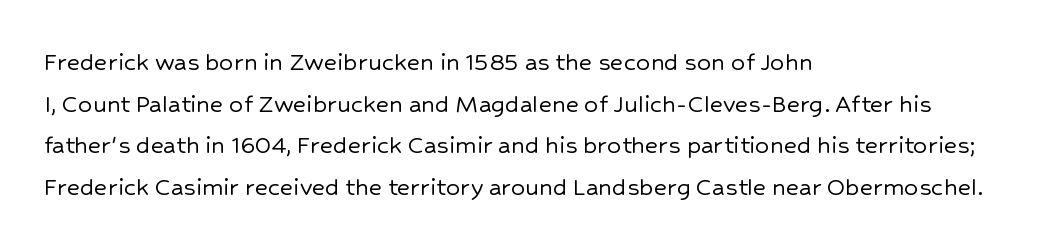
Q: Is the text italic (slanted)? A: No, it is upright.
Q: Is the typeface a serif or a sans-serif typeface? A: Sans-serif.
Q: Is the text underlined? A: No.
Q: How is the paragraph aligned? A: Left-aligned.
Q: Is the spacing between letters normal or unusually wide? A: Normal.
Q: Is the spacing between lines tight, normal or loose? A: Normal.
Q: Width (condensed, normal, or wide)? A: Normal.
Q: Stroke contrast? A: Low.
Q: x-height? A: Medium.
Q: Monospaced? A: No.
